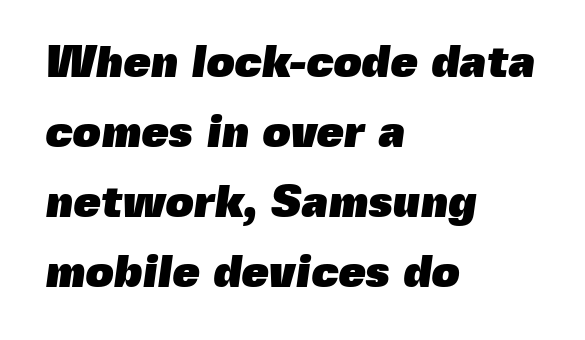
Nope, no serifs anywhere on these letters. Check under the words: just untouched page. Is the block centered? No — it sits flush against the left margin. The font is running at its bold setting. Evenly set lines give the paragraph a standard silhouette. The letters advance in unequal steps, a hallmark of proportional type.
